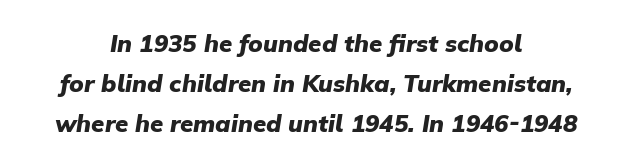
Q: Is the text bold? A: Yes.
Q: Is the text italic (slanted)? A: Yes, it leans right by about 9 degrees.
Q: Is the text underlined? A: No.
Q: How is the paragraph aligned? A: Centered.
Q: Is the spacing between letters normal or unusually wide? A: Normal.
Q: Is the spacing between lines tight, normal or loose? A: Normal.
